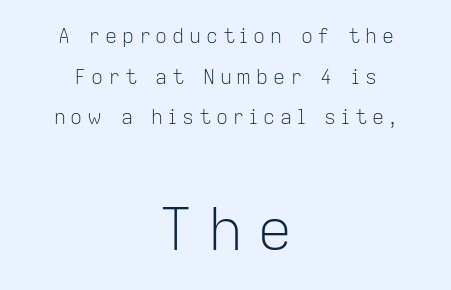
The image shows 59 px light sans-serif type, upright; set centered, loose line spacing (2.03x), unusually wide letter spacing (+0.24 em), not underlined; the second (bottom) block is 2.95x larger; low stroke contrast and a medium x-height.
